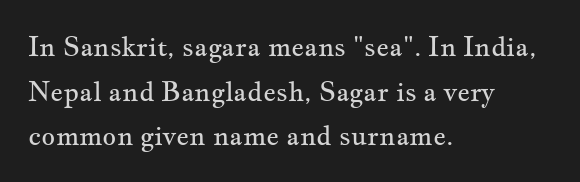
{"italic": "no", "bold": "no", "underline": "no", "align": "left", "line_spacing": "normal", "line_spacing_ratio": 1.65, "letter_spacing": "normal", "letter_spacing_em": 0.0, "glyph_px": 27}
